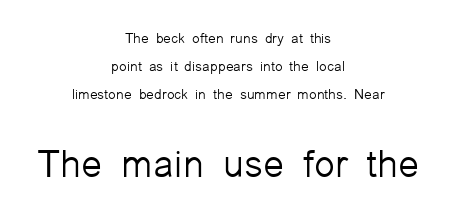
Q: Is the text bold? A: No.
Q: Is the text italic (slanted)? A: No, it is upright.
Q: Is the typeface a serif or a sans-serif typeface? A: Sans-serif.
Q: Is the text underlined? A: No.
Q: How is the paragraph aligned? A: Centered.
Q: Is the spacing between letters normal or unusually wide? A: Normal.
Q: Is the spacing between lines tight, normal or loose? A: Loose.
Q: Which block of text is set in a larger size, the first (top) or the second (bottom)? A: The second (bottom) one.
Q: Width (condensed, normal, or wide)? A: Normal.
Q: Stroke contrast? A: Low.
Q: x-height? A: Medium.
Q: Monospaced? A: No.
